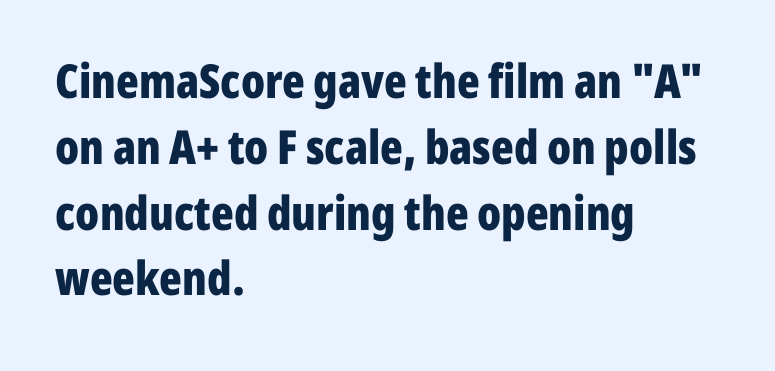
Q: Is the text bold? A: Yes.
Q: Is the text italic (slanted)? A: No, it is upright.
Q: Is the typeface a serif or a sans-serif typeface? A: Sans-serif.
Q: Is the text underlined? A: No.
Q: How is the paragraph aligned? A: Left-aligned.
Q: Is the spacing between letters normal or unusually wide? A: Normal.
Q: Is the spacing between lines tight, normal or loose? A: Normal.
Q: Width (condensed, normal, or wide)? A: Condensed.
Q: Stroke contrast? A: Low.
Q: x-height? A: Medium.
Q: Monospaced? A: No.
